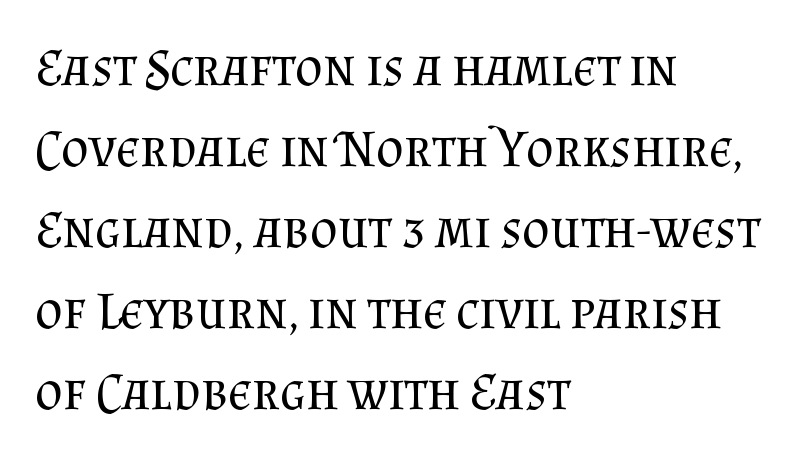
Each new line begins a customary step beneath the previous one. The area under the type is left untouched. The gaps between neighbouring characters are ordinary and unremarkable. This reads as an unemphasized weight, regular at the heaviest. The rag falls on the right side of this text block. Every stem runs plumb, perpendicular to the baseline.
